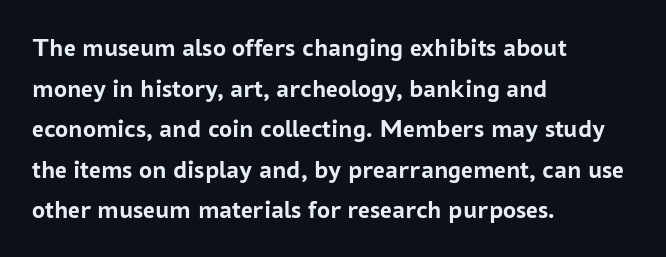
{"italic": "no", "bold": "yes", "underline": "no", "align": "left", "line_spacing": "normal", "line_spacing_ratio": 1.56, "letter_spacing": "normal", "letter_spacing_em": 0.0, "glyph_px": 26}
